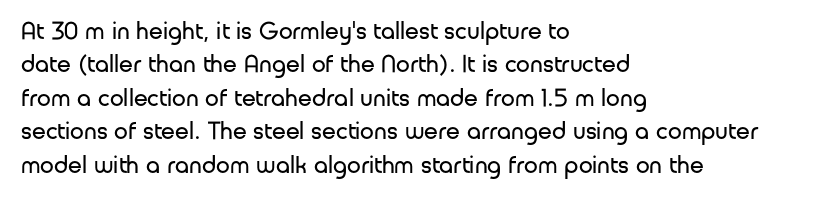
Q: Is the text bold? A: No.
Q: Is the text italic (slanted)? A: No, it is upright.
Q: Is the text underlined? A: No.
Q: How is the paragraph aligned? A: Left-aligned.
Q: Is the spacing between letters normal or unusually wide? A: Normal.
Q: Is the spacing between lines tight, normal or loose? A: Normal.
